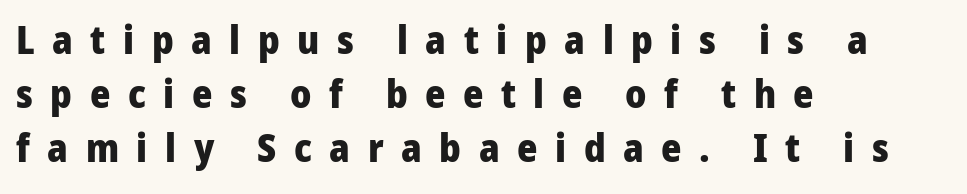
{"serif": "no", "italic": "no", "bold": "yes", "weight": "heavy", "width": "normal", "stroke_contrast": "low", "x_height": "medium", "monospaced": "no", "underline": "no", "align": "left", "line_spacing": "normal", "line_spacing_ratio": 1.38, "letter_spacing": "wide", "letter_spacing_em": 0.45, "glyph_px": 39}
